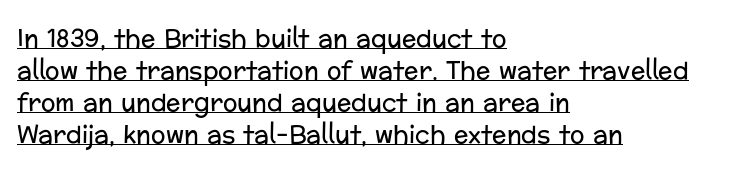
Q: Is the text bold? A: No.
Q: Is the text italic (slanted)? A: No, it is upright.
Q: Is the text underlined? A: Yes.
Q: How is the paragraph aligned? A: Left-aligned.
Q: Is the spacing between letters normal or unusually wide? A: Normal.
Q: Is the spacing between lines tight, normal or loose? A: Normal.
